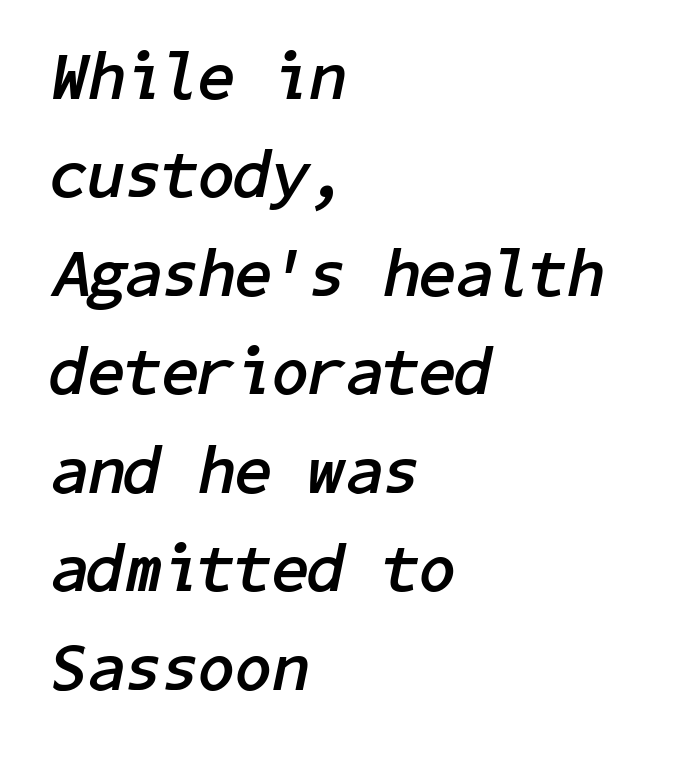
Q: Is the text bold? A: Yes.
Q: Is the text italic (slanted)? A: Yes, it leans right by about 11 degrees.
Q: Is the text underlined? A: No.
Q: How is the paragraph aligned? A: Left-aligned.
Q: Is the spacing between letters normal or unusually wide? A: Normal.
Q: Is the spacing between lines tight, normal or loose? A: Normal.
Q: Width (condensed, normal, or wide)? A: Normal.
Q: Stroke contrast? A: Low.
Q: x-height? A: Medium.
